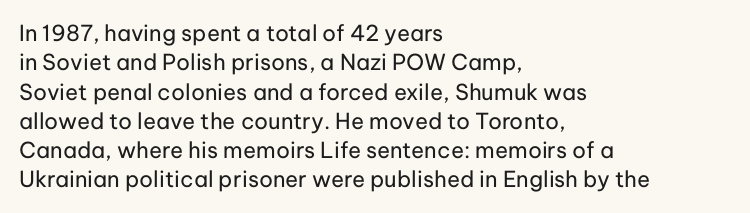
The image shows 22 px text type, upright; set left-aligned, normal line spacing (1.33x), normal letter spacing, not underlined.
